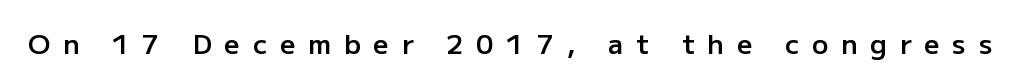
Q: Is the text bold? A: Semi-bold.
Q: Is the text italic (slanted)? A: No, it is upright.
Q: Is the text underlined? A: No.
Q: Is the spacing between letters normal or unusually wide? A: Unusually wide.
